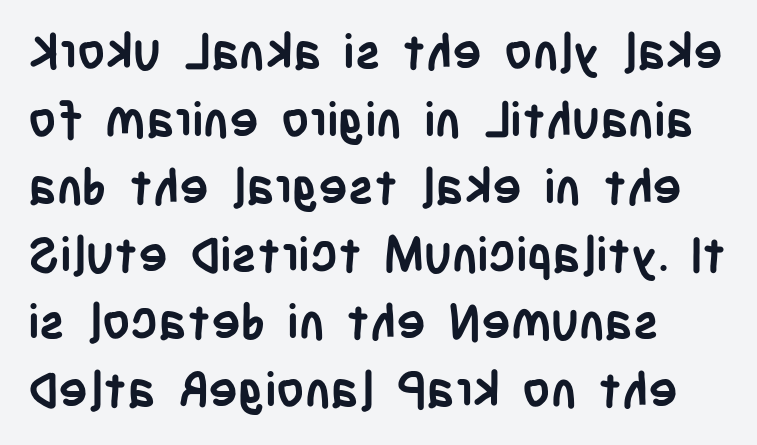
{"serif": "no", "italic": "no", "bold": "yes", "weight": "semibold", "width": "condensed", "stroke_contrast": "low", "x_height": "large", "monospaced": "no", "underline": "no", "align": "left", "line_spacing": "normal", "line_spacing_ratio": 1.38, "letter_spacing": "normal", "letter_spacing_em": 0.0, "glyph_px": 49}
